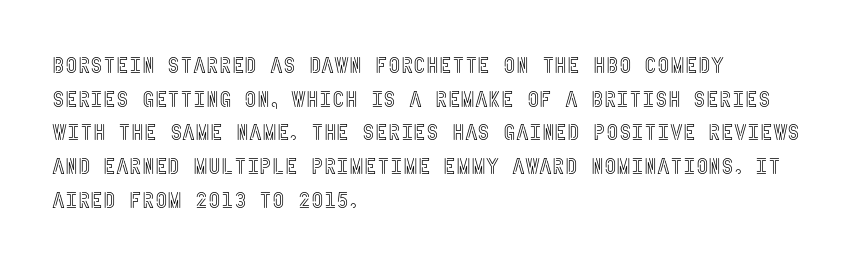
Q: Is the text italic (slanted)? A: No, it is upright.
Q: Is the text underlined? A: No.
Q: How is the paragraph aligned? A: Left-aligned.
Q: Is the spacing between letters normal or unusually wide? A: Normal.
Q: Is the spacing between lines tight, normal or loose? A: Normal.
